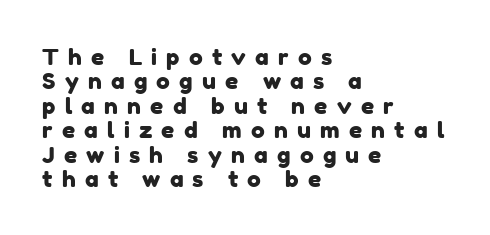
{"underline": "no", "align": "left", "line_spacing": "tight", "line_spacing_ratio": 1.06, "letter_spacing": "wide", "letter_spacing_em": 0.4, "glyph_px": 23}
